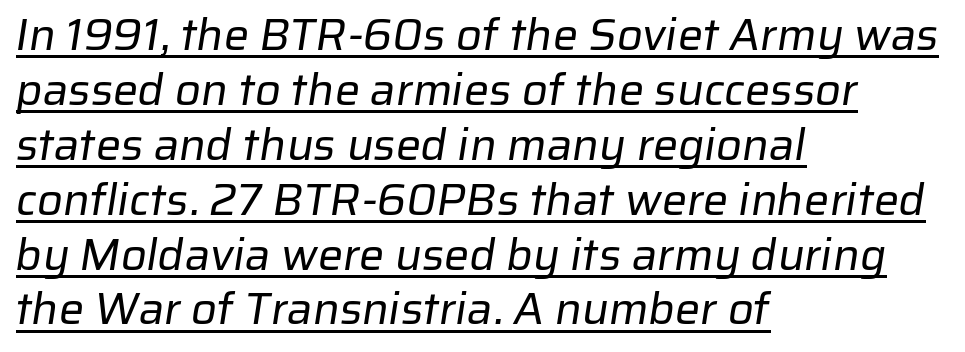
Q: Is the text bold? A: No.
Q: Is the typeface a serif or a sans-serif typeface? A: Sans-serif.
Q: Is the text underlined? A: Yes.
Q: How is the paragraph aligned? A: Left-aligned.
Q: Is the spacing between letters normal or unusually wide? A: Normal.
Q: Width (condensed, normal, or wide)? A: Normal.
Q: Stroke contrast? A: Low.
Q: x-height? A: Medium.
Q: Monospaced? A: No.
